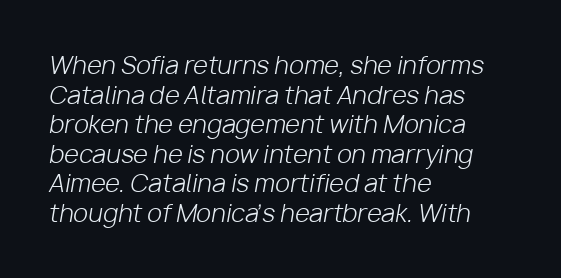
The rag falls on the right side of this text block. Heft: none added — not bold. This is oblique type, the kind used for emphasis or titles. The horizontal fit of the characters is conventional and even. Plain, unruled lines of type.
